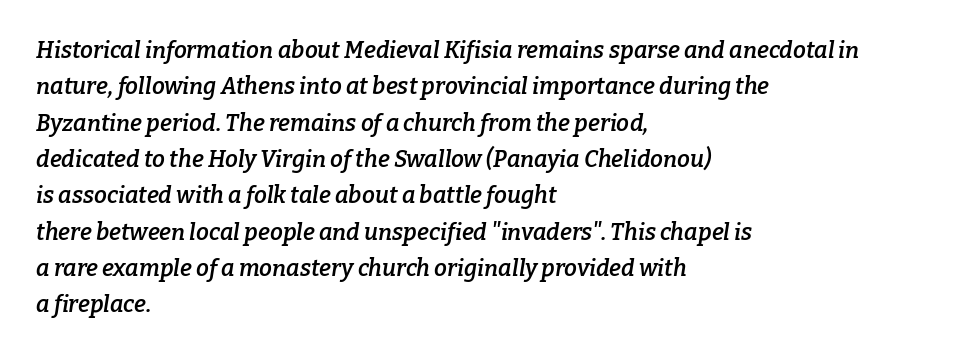
{"italic": "yes", "lean": "right", "slant_degrees": 9, "bold": "semi", "underline": "no", "align": "left", "line_spacing": "normal", "line_spacing_ratio": 1.58, "letter_spacing": "normal", "letter_spacing_em": 0.0, "glyph_px": 23}
